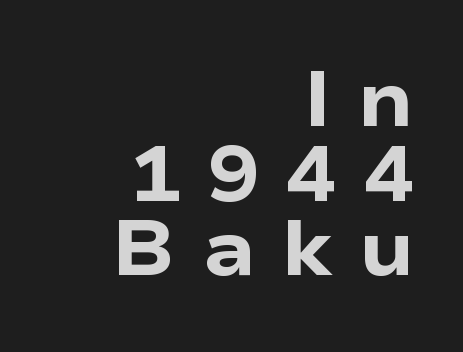
Is this a sans? Yes — the strokes have no serifs. The type sits square on the baseline with zero lean. Each new line begins almost immediately beneath the previous one. Short and long lines alike share a common ending point at right. Stroke thickness is high; the sample reads as a true bold. How are the letters spaced? Widely, with obvious added tracking.
